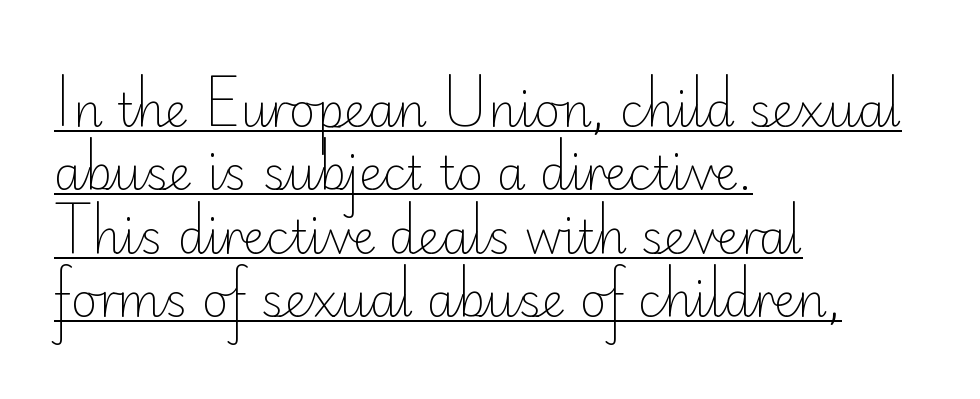
Q: Is the text bold? A: No.
Q: Is the text italic (slanted)? A: No, it is upright.
Q: Is the typeface a serif or a sans-serif typeface? A: Sans-serif.
Q: Is the text underlined? A: Yes.
Q: How is the paragraph aligned? A: Left-aligned.
Q: Is the spacing between letters normal or unusually wide? A: Normal.
Q: Is the spacing between lines tight, normal or loose? A: Normal.
Q: Width (condensed, normal, or wide)? A: Normal.
Q: Stroke contrast? A: Low.
Q: x-height? A: Small.
Q: Monospaced? A: No.
